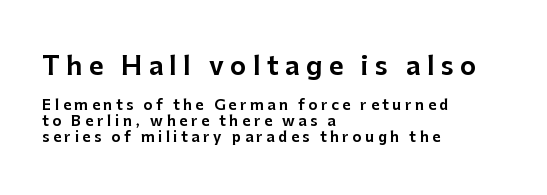
The image shows 25 px text type, upright; set left-aligned, tight line spacing (1.15x), unusually wide letter spacing (+0.26 em), not underlined; the first (top) block is 1.79x larger.
